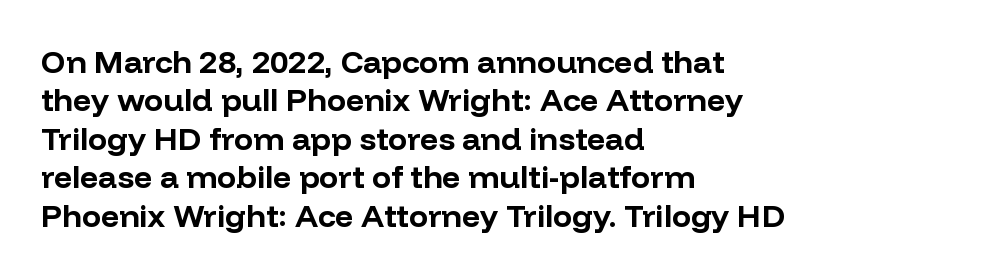
{"serif": "no", "italic": "no", "bold": "yes", "weight": "bold", "width": "normal", "stroke_contrast": "low", "x_height": "medium", "monospaced": "no", "underline": "no", "align": "left", "line_spacing_ratio": 1.2, "letter_spacing": "normal", "letter_spacing_em": 0.0, "glyph_px": 32}
